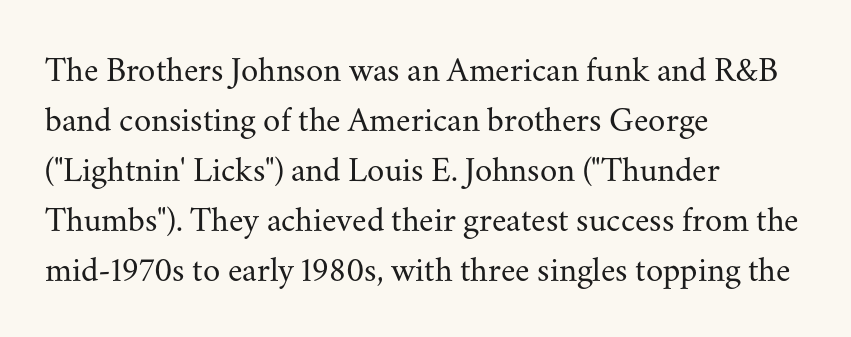
{"serif": "yes", "italic": "no", "bold": "no", "weight": "regular", "width": "normal", "stroke_contrast": "medium", "x_height": "small", "monospaced": "no", "underline": "no", "align": "left", "line_spacing": "normal", "line_spacing_ratio": 1.43, "letter_spacing": "normal", "letter_spacing_em": 0.0, "glyph_px": 35}
